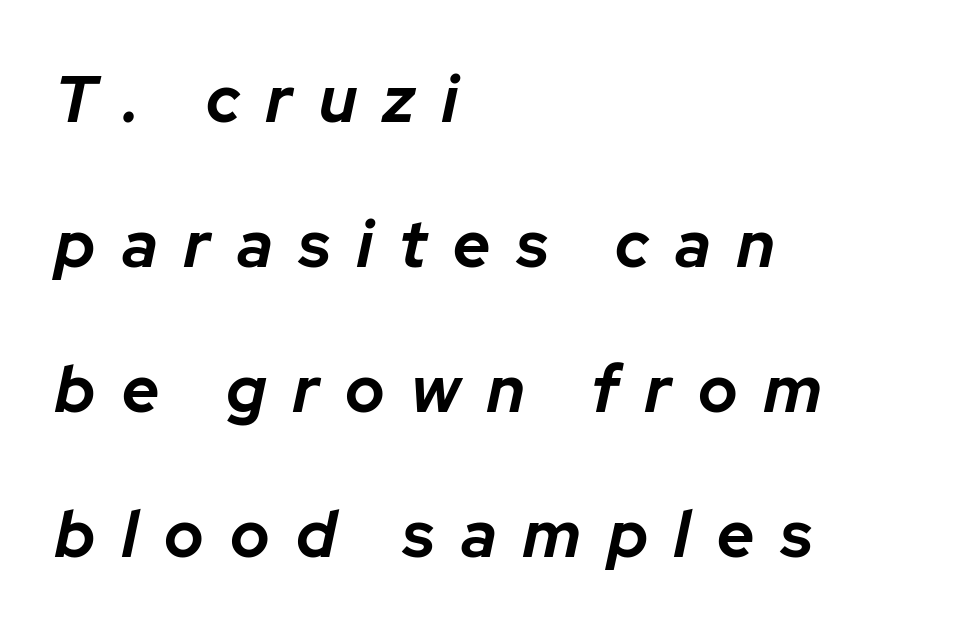
Q: Is the text bold? A: Yes.
Q: Is the text italic (slanted)? A: Yes, it leans right by about 12 degrees.
Q: Is the text underlined? A: No.
Q: How is the paragraph aligned? A: Left-aligned.
Q: Is the spacing between letters normal or unusually wide? A: Unusually wide.
Q: Is the spacing between lines tight, normal or loose? A: Loose.
Q: Width (condensed, normal, or wide)? A: Normal.
Q: Stroke contrast? A: Low.
Q: x-height? A: Medium.
Q: Monospaced? A: No.
